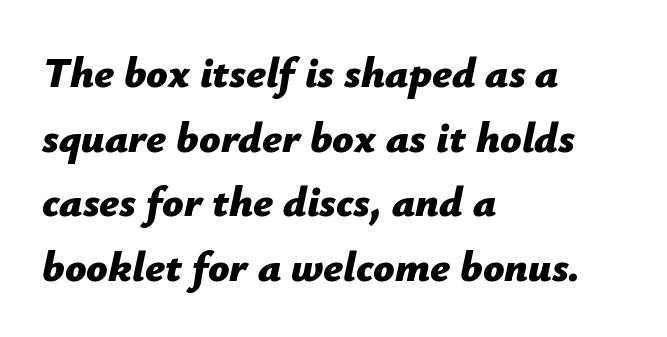
Q: Is the text bold? A: Yes.
Q: Is the text italic (slanted)? A: Yes, it leans right by about 12 degrees.
Q: Is the text underlined? A: No.
Q: How is the paragraph aligned? A: Left-aligned.
Q: Is the spacing between letters normal or unusually wide? A: Normal.
Q: Is the spacing between lines tight, normal or loose? A: Normal.
Q: Width (condensed, normal, or wide)? A: Normal.
Q: Stroke contrast? A: Low.
Q: x-height? A: Medium.
Q: Monospaced? A: No.
